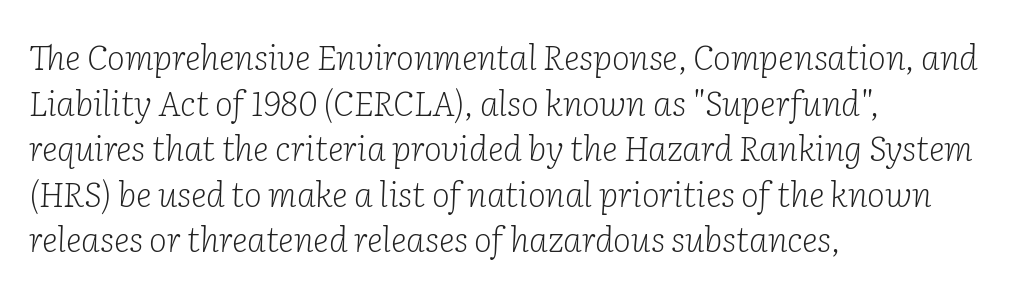
Q: Is the text bold? A: No.
Q: Is the text italic (slanted)? A: Yes, it leans right by about 2 degrees.
Q: Is the typeface a serif or a sans-serif typeface? A: Serif.
Q: Is the text underlined? A: No.
Q: How is the paragraph aligned? A: Left-aligned.
Q: Is the spacing between letters normal or unusually wide? A: Normal.
Q: Is the spacing between lines tight, normal or loose? A: Normal.
Q: Width (condensed, normal, or wide)? A: Normal.
Q: Stroke contrast? A: Low.
Q: x-height? A: Medium.
Q: Monospaced? A: No.
